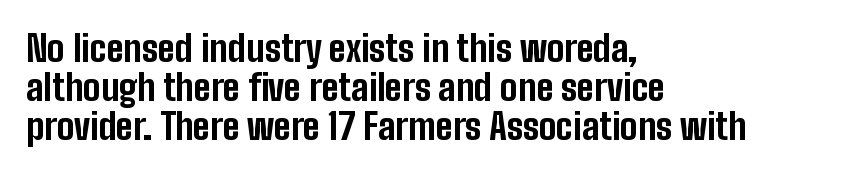
Q: Is the text bold? A: Yes.
Q: Is the text italic (slanted)? A: No, it is upright.
Q: Is the typeface a serif or a sans-serif typeface? A: Sans-serif.
Q: Is the text underlined? A: No.
Q: How is the paragraph aligned? A: Left-aligned.
Q: Is the spacing between letters normal or unusually wide? A: Normal.
Q: Is the spacing between lines tight, normal or loose? A: Tight.
Q: Width (condensed, normal, or wide)? A: Condensed.
Q: Stroke contrast? A: Low.
Q: x-height? A: Medium.
Q: Monospaced? A: No.
